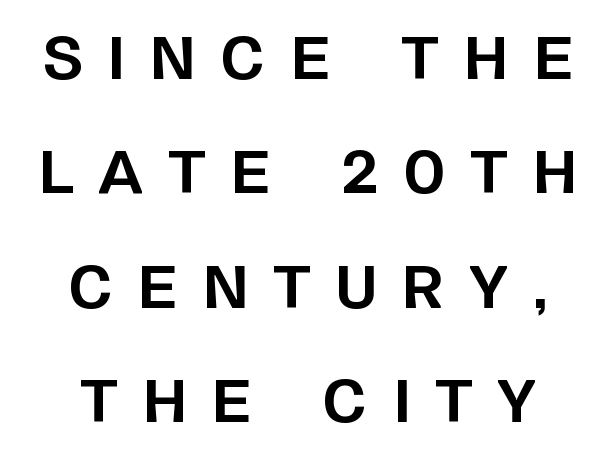
The image shows 58 px bold sans-serif type, upright; set loose line spacing (1.97x), unusually wide letter spacing (+0.44 em), not underlined; low stroke contrast and a large x-height.
